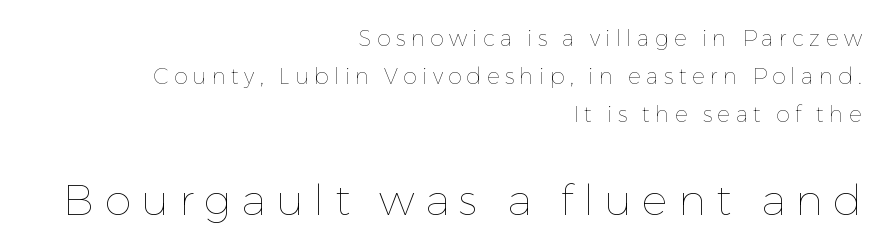
{"italic": "no", "bold": "no", "weight": "thin", "width": "normal", "stroke_contrast": "low", "x_height": "medium", "monospaced": "no", "underline": "no", "align": "right", "line_spacing_ratio": 1.73, "letter_spacing": "wide", "letter_spacing_em": 0.24, "larger_block": "second", "size_ratio": 1.95, "glyph_px": 43}
